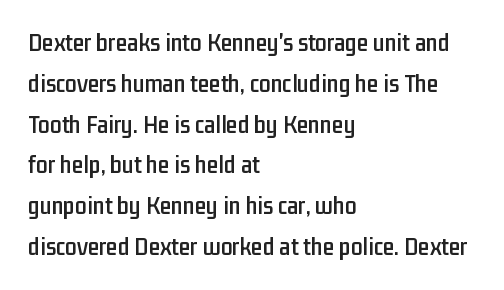
The image shows 26 px text type, upright; set left-aligned, normal line spacing (1.57x), normal letter spacing, not underlined.
